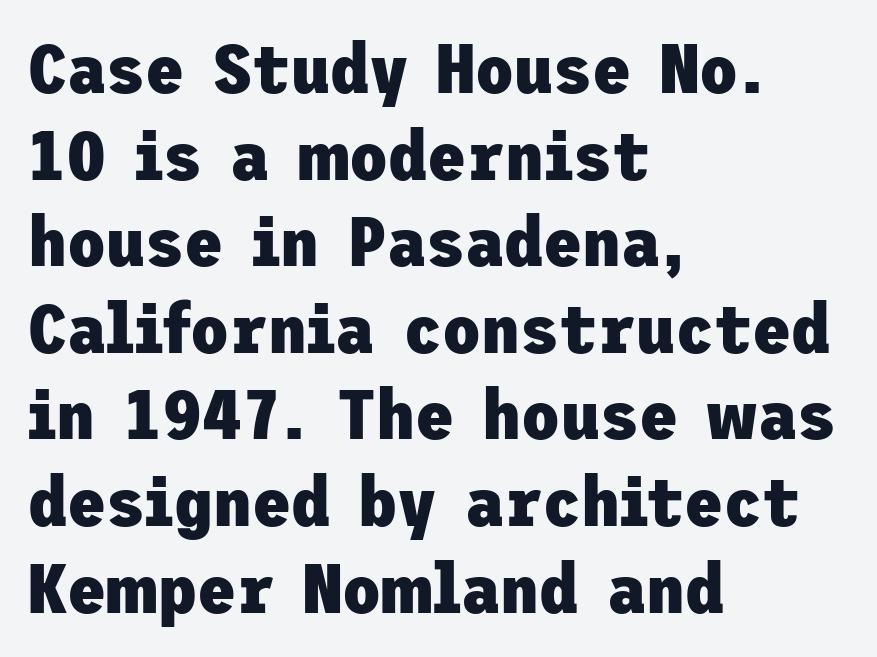
Q: Is the text bold? A: Yes.
Q: Is the text italic (slanted)? A: No, it is upright.
Q: Is the typeface a serif or a sans-serif typeface? A: Sans-serif.
Q: Is the text underlined? A: No.
Q: How is the paragraph aligned? A: Left-aligned.
Q: Is the spacing between letters normal or unusually wide? A: Normal.
Q: Width (condensed, normal, or wide)? A: Normal.
Q: Stroke contrast? A: Low.
Q: x-height? A: Medium.
